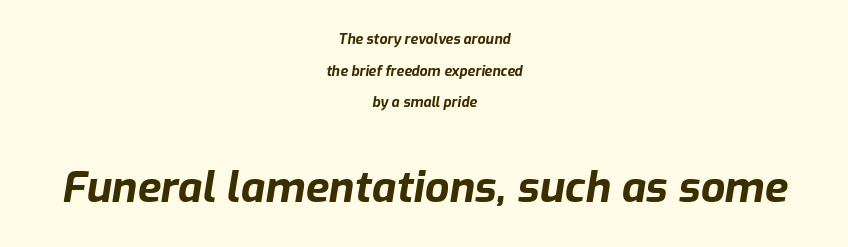
Q: Is the text bold? A: Yes.
Q: Is the text italic (slanted)? A: Yes, it leans right by about 9 degrees.
Q: Is the text underlined? A: No.
Q: How is the paragraph aligned? A: Centered.
Q: Is the spacing between letters normal or unusually wide? A: Normal.
Q: Is the spacing between lines tight, normal or loose? A: Loose.
Q: Which block of text is set in a larger size, the first (top) or the second (bottom)? A: The second (bottom) one.
Q: Width (condensed, normal, or wide)? A: Normal.
Q: Stroke contrast? A: Low.
Q: x-height? A: Medium.
Q: Monospaced? A: No.
